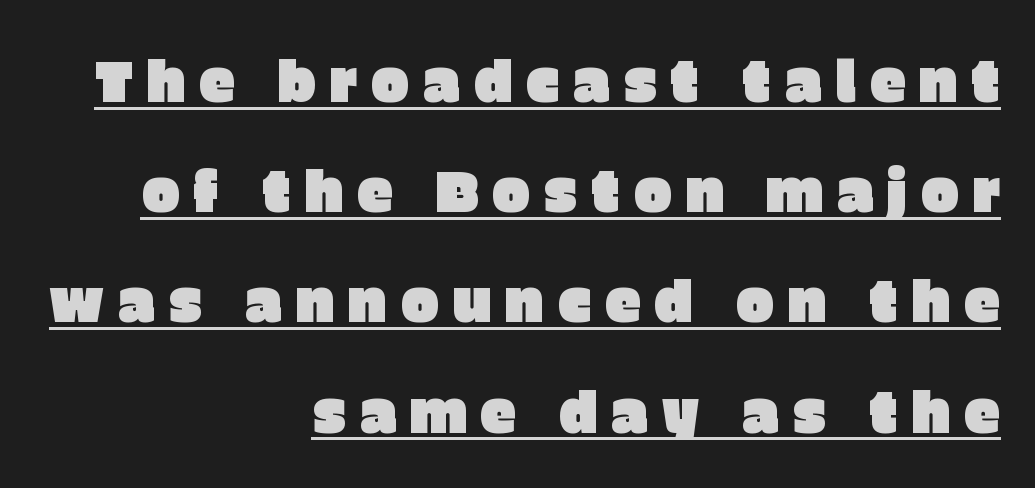
Notice how the passage keeps a crisp vertical edge on the right only. Interline gaps are noticeably wide in this sample. Think of a printed novel: that variable character pitch is what you see here. Students, observe the line beneath the letters — that is underlining. Stroke terminals: plain, sans-serif. Here the glyphs are tracked loosely, breaking word shapes into spaced letters.
